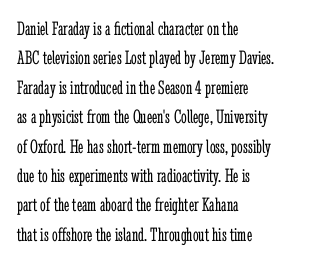
Q: Is the text bold? A: No.
Q: Is the text italic (slanted)? A: No, it is upright.
Q: Is the text underlined? A: No.
Q: How is the paragraph aligned? A: Left-aligned.
Q: Is the spacing between letters normal or unusually wide? A: Normal.
Q: Is the spacing between lines tight, normal or loose? A: Normal.
